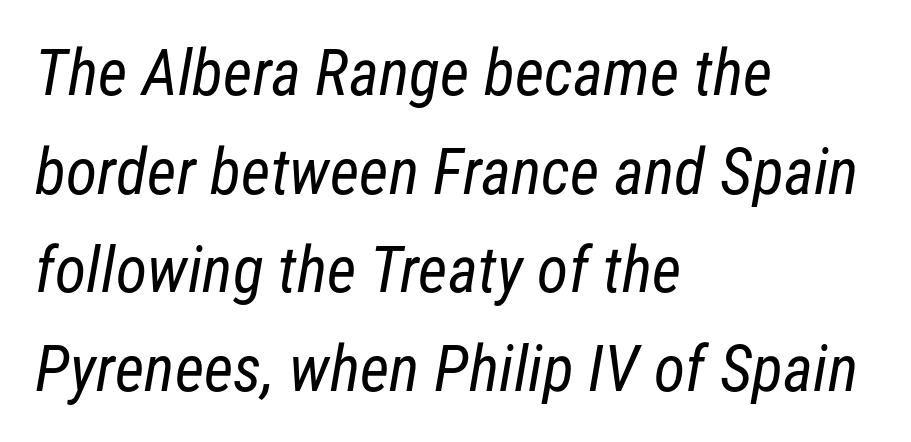
The image shows 64 px regular-weight, condensed sans-serif type; set left-aligned, normal line spacing (1.54x), normal letter spacing, not underlined; low stroke contrast and a medium x-height.
